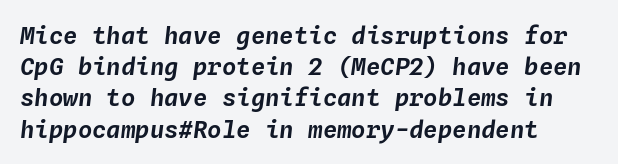
Q: Is the text italic (slanted)? A: Yes, it leans right by about 4 degrees.
Q: Is the text underlined? A: No.
Q: How is the paragraph aligned? A: Left-aligned.
Q: Is the spacing between letters normal or unusually wide? A: Normal.
Q: Is the spacing between lines tight, normal or loose? A: Normal.
